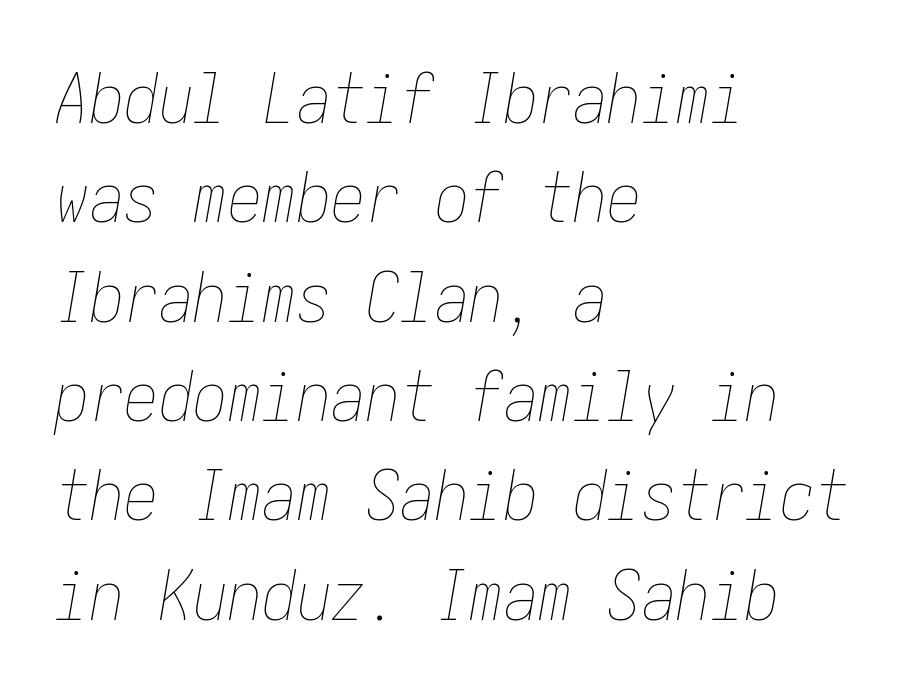
Q: Is the text bold? A: No.
Q: Is the text italic (slanted)? A: Yes, it leans right by about 10 degrees.
Q: Is the text underlined? A: No.
Q: How is the paragraph aligned? A: Left-aligned.
Q: Is the spacing between letters normal or unusually wide? A: Normal.
Q: Is the spacing between lines tight, normal or loose? A: Normal.
Q: Width (condensed, normal, or wide)? A: Condensed.
Q: Stroke contrast? A: Low.
Q: x-height? A: Medium.
